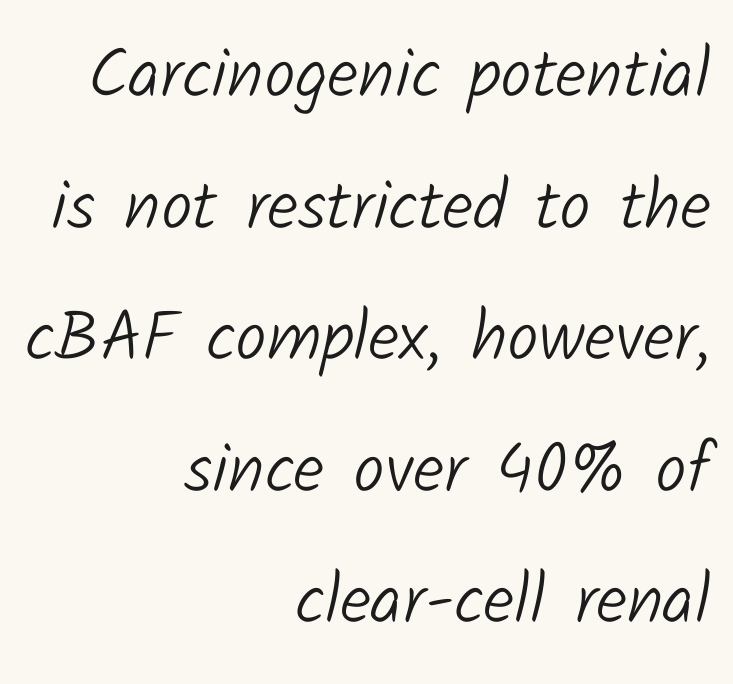
Q: Is the text bold? A: No.
Q: Is the typeface a serif or a sans-serif typeface? A: Sans-serif.
Q: Is the text underlined? A: No.
Q: How is the paragraph aligned? A: Right-aligned.
Q: Is the spacing between letters normal or unusually wide? A: Normal.
Q: Width (condensed, normal, or wide)? A: Normal.
Q: Stroke contrast? A: Low.
Q: x-height? A: Medium.
Q: Monospaced? A: No.
